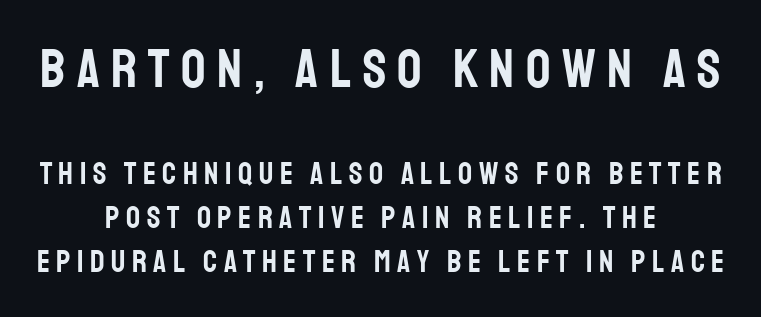
{"serif": "no", "italic": "no", "width": "condensed", "stroke_contrast": "low", "x_height": "large", "monospaced": "no", "underline": "no", "align": "center", "line_spacing": "normal", "line_spacing_ratio": 1.41, "letter_spacing": "wide", "letter_spacing_em": 0.21, "larger_block": "first", "size_ratio": 1.74, "glyph_px": 54}
